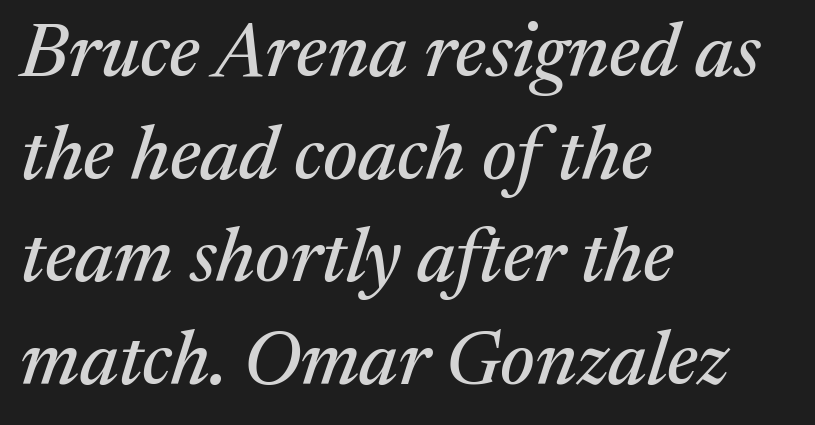
The image shows 76 px serif type, italic (leaning right); set left-aligned, normal line spacing (1.35x), normal letter spacing, not underlined; medium stroke contrast and a medium x-height.
